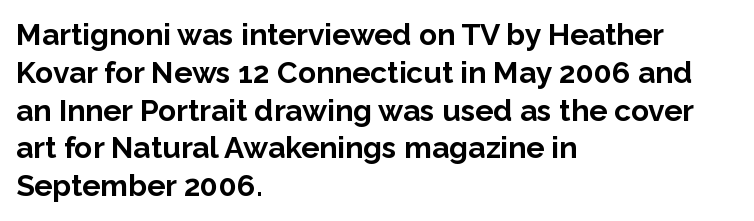
The rendering uses natural spacing where letterforms have individual widths. The glyphs have the mass of a bold cut. The letters stand upright; this is a roman face. Line spacing here is normal.
